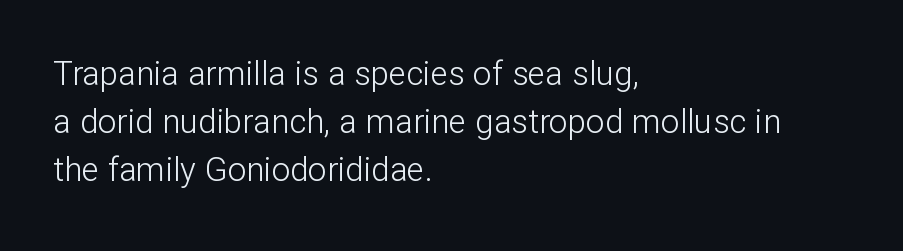
{"serif": "no", "italic": "no", "bold": "no", "weight": "light", "width": "normal", "stroke_contrast": "low", "x_height": "medium", "monospaced": "no", "underline": "no", "align": "left", "line_spacing": "normal", "line_spacing_ratio": 1.46, "letter_spacing": "normal", "letter_spacing_em": 0.0, "glyph_px": 33}
